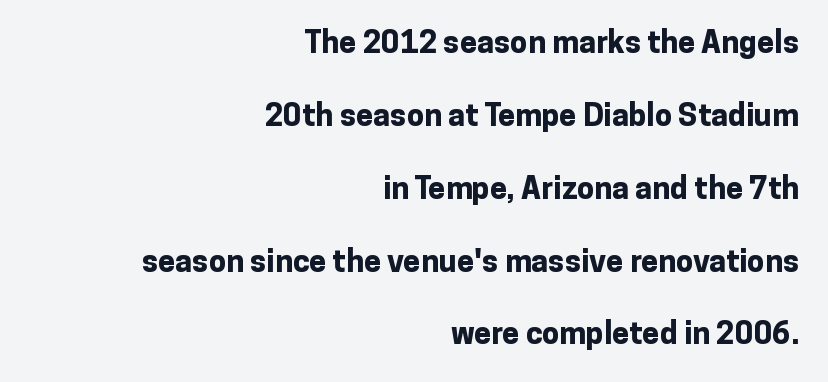
Weight check: bold — yes, fully. When letters stand straight like this, we call the style roman or upright. Do the characters align in a grid? No, the font is proportional. The paragraph has a hard right edge and a soft left edge. You could call the tracking neutral — neither tight nor loose.
